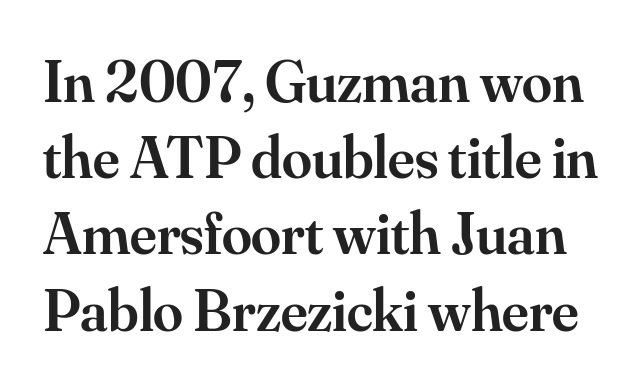
Q: Is the text bold? A: Semi-bold.
Q: Is the text italic (slanted)? A: No, it is upright.
Q: Is the typeface a serif or a sans-serif typeface? A: Serif.
Q: Is the text underlined? A: No.
Q: Is the spacing between letters normal or unusually wide? A: Normal.
Q: Is the spacing between lines tight, normal or loose? A: Normal.
Q: Width (condensed, normal, or wide)? A: Normal.
Q: Stroke contrast? A: Medium.
Q: x-height? A: Small.
Q: Monospaced? A: No.
